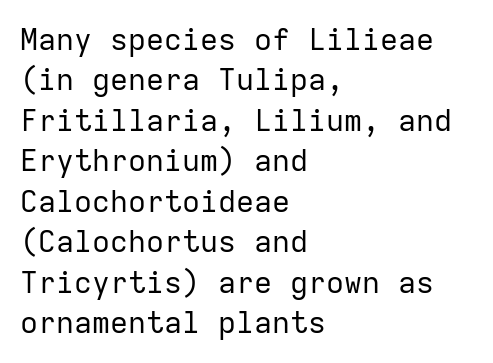
Q: Is the text bold? A: No.
Q: Is the text italic (slanted)? A: No, it is upright.
Q: Is the typeface a serif or a sans-serif typeface? A: Sans-serif.
Q: Is the text underlined? A: No.
Q: How is the paragraph aligned? A: Left-aligned.
Q: Is the spacing between letters normal or unusually wide? A: Normal.
Q: Is the spacing between lines tight, normal or loose? A: Normal.
Q: Width (condensed, normal, or wide)? A: Normal.
Q: Stroke contrast? A: Low.
Q: x-height? A: Medium.
Q: Monospaced? A: Yes.
